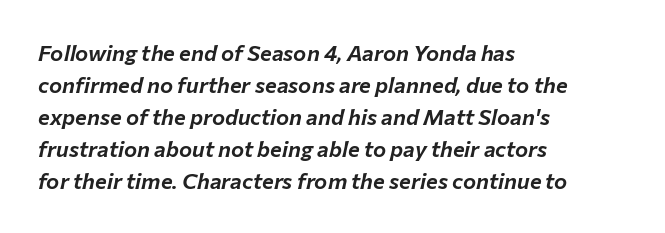
{"italic": "yes", "lean": "right", "slant_degrees": 12, "underline": "no", "align": "left", "line_spacing": "normal", "line_spacing_ratio": 1.46, "letter_spacing": "normal", "letter_spacing_em": 0.0, "glyph_px": 22}
